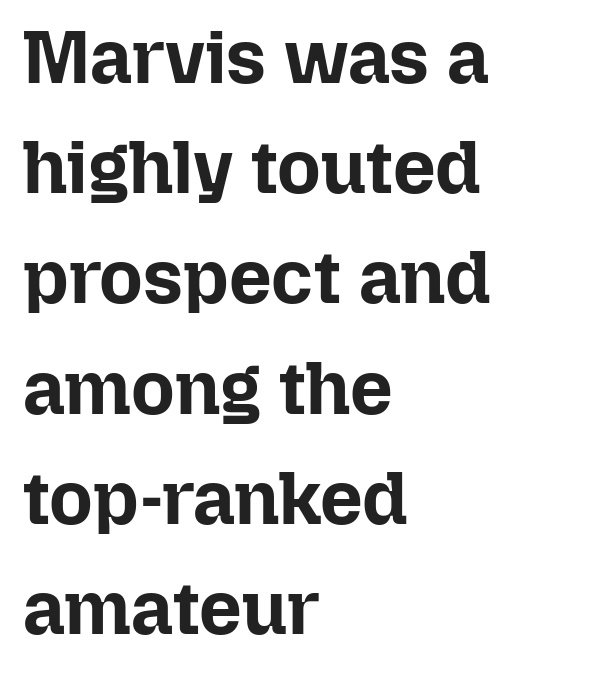
{"italic": "no", "bold": "yes", "weight": "bold", "width": "normal", "stroke_contrast": "low", "x_height": "medium", "monospaced": "no", "underline": "no", "align": "left", "line_spacing": "normal", "line_spacing_ratio": 1.47, "letter_spacing": "normal", "letter_spacing_em": 0.0, "glyph_px": 75}
